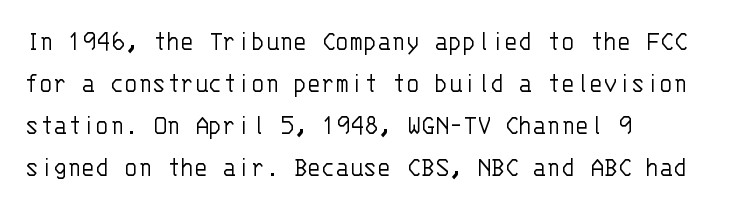
{"serif": "no", "italic": "no", "bold": "no", "weight": "light", "width": "normal", "stroke_contrast": "low", "x_height": "large", "monospaced": "yes", "underline": "no", "align": "left", "line_spacing": "normal", "line_spacing_ratio": 1.45, "letter_spacing": "normal", "letter_spacing_em": 0.0, "glyph_px": 29}
